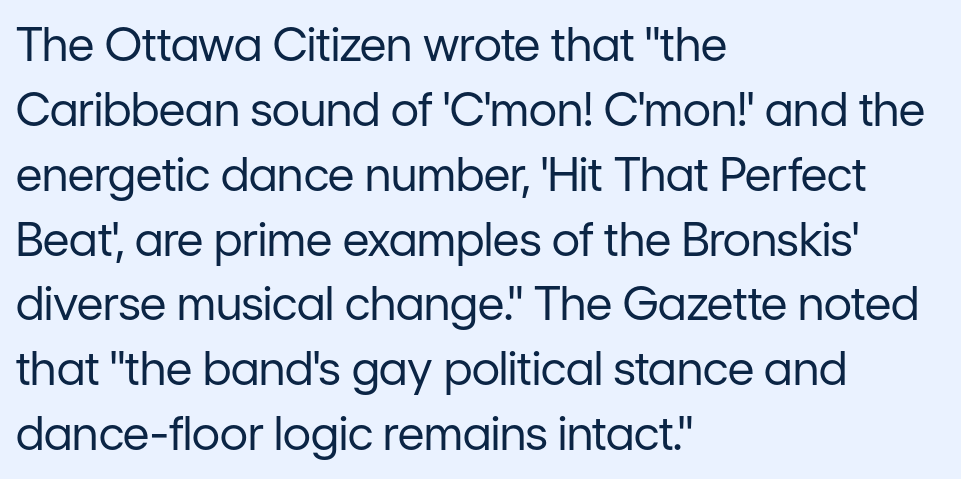
The image shows 46 px regular-weight sans-serif type, upright; set left-aligned, normal line spacing (1.41x), normal letter spacing, not underlined; low stroke contrast and a medium x-height.
